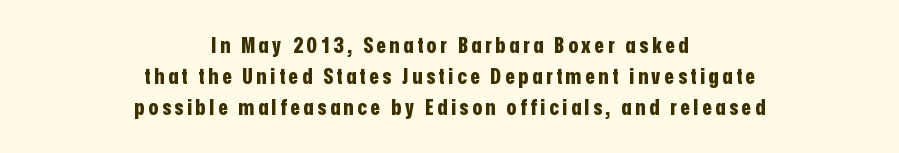
The image shows 22 px bold type, upright; set centered, normal line spacing (1.42x), not underlined.
